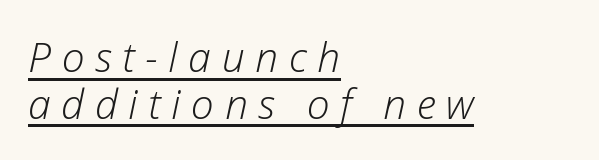
{"italic": "yes", "lean": "right", "slant_degrees": 12, "bold": "no", "weight": "light", "width": "normal", "stroke_contrast": "low", "x_height": "medium", "monospaced": "no", "underline": "yes", "align": "left", "line_spacing": "tight", "line_spacing_ratio": 1.14, "letter_spacing": "wide", "letter_spacing_em": 0.26, "glyph_px": 41}
